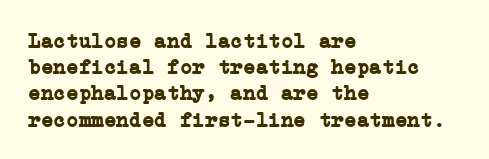
Does the weight exceed regular? Yes, all the way to bold. A typesetter would mark this as roman, not italic. The glyphs are unaccompanied by any horizontal stroke below them. Interline gaps are of average width in this sample. The horizontal fit of the characters is conventional and even.
